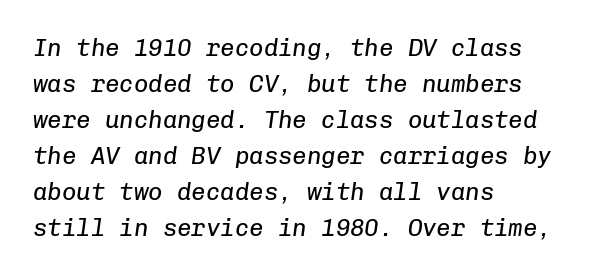
A typesetter would mark this as italic. Leading matches the norm, producing a regular column. Letters have the restrained weight of plain body copy at most. Words appear dense and cohesive because spacing is normal. The words here are not underlined.
